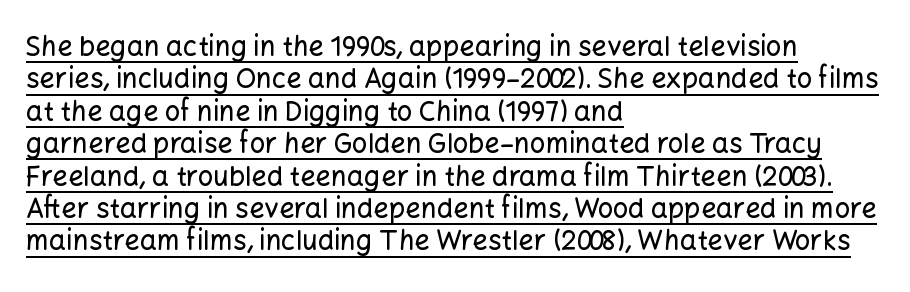
The image shows 27 px text type, upright; set left-aligned, line spacing 1.2x, normal letter spacing, underlined.
